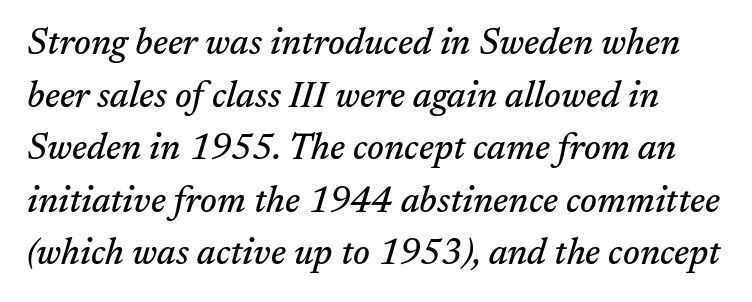
The image shows 36 px serif type, italic (leaning right); set normal line spacing (1.46x), normal letter spacing, not underlined; medium stroke contrast and a medium x-height.
